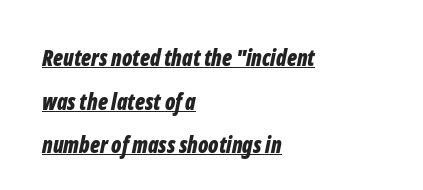
The rendering anchors every line to the left-hand side. It's the slanting kind of type. Does the weight exceed regular? Yes, all the way to bold. Reading down the column, the eye jumps a long way to each next line. Caption: standard tracking, unaltered. The lettering is marked with a stroke running underneath it.
